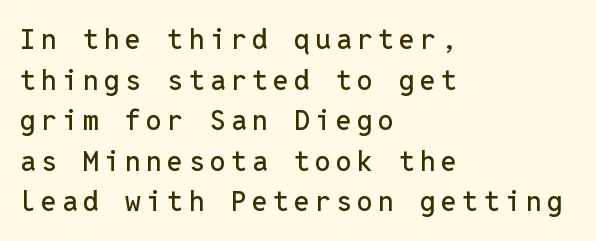
Q: Is the text italic (slanted)? A: No, it is upright.
Q: Is the typeface a serif or a sans-serif typeface? A: Sans-serif.
Q: Is the text underlined? A: No.
Q: How is the paragraph aligned? A: Left-aligned.
Q: Is the spacing between lines tight, normal or loose? A: Normal.
Q: Width (condensed, normal, or wide)? A: Normal.
Q: Stroke contrast? A: Low.
Q: x-height? A: Medium.
Q: Monospaced? A: Yes.
